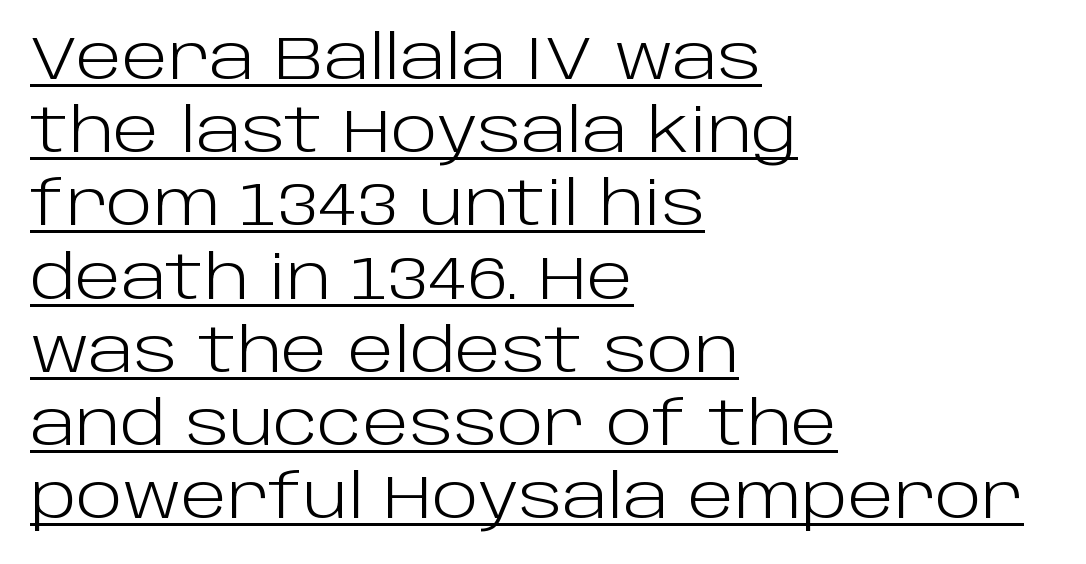
The font is comparable to plain body text, perhaps lighter. Does the lettering tilt? It doesn't — this is upright. This sample has the flowing, uneven cadence of proportional lettering. The setting favours the left margin, as ordinary paragraphs usually do.
